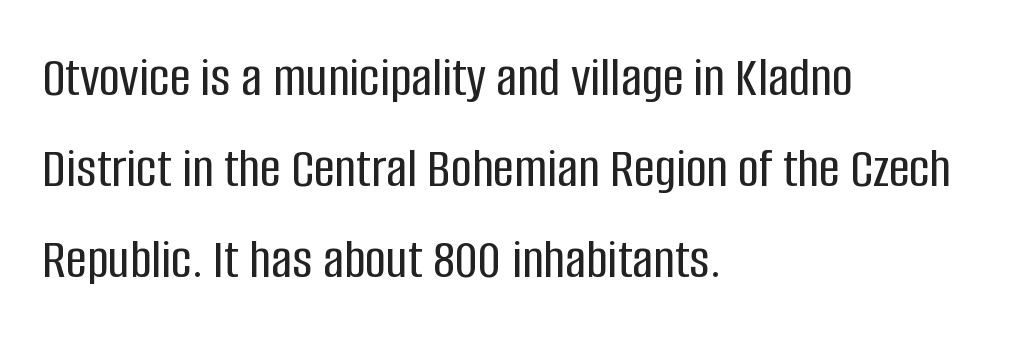
The image shows 58 px condensed sans-serif type, upright; set left-aligned, normal line spacing (1.57x), normal letter spacing, not underlined; low stroke contrast and a large x-height.
